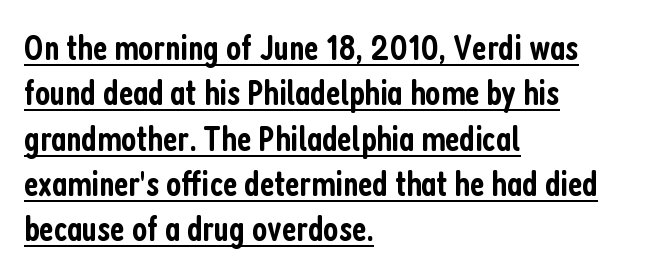
The image shows 36 px semibold, condensed sans-serif type, upright; set left-aligned, normal line spacing (1.26x), normal letter spacing, underlined; low stroke contrast and a medium x-height.
